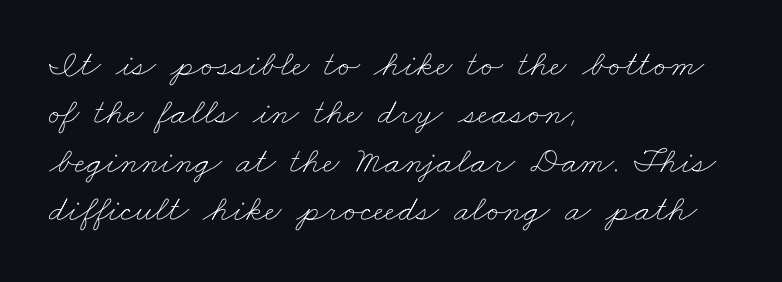
The image shows 37 px thin, wide type; set left-aligned, normal line spacing (1.31x), normal letter spacing, not underlined; low stroke contrast and a small x-height.
